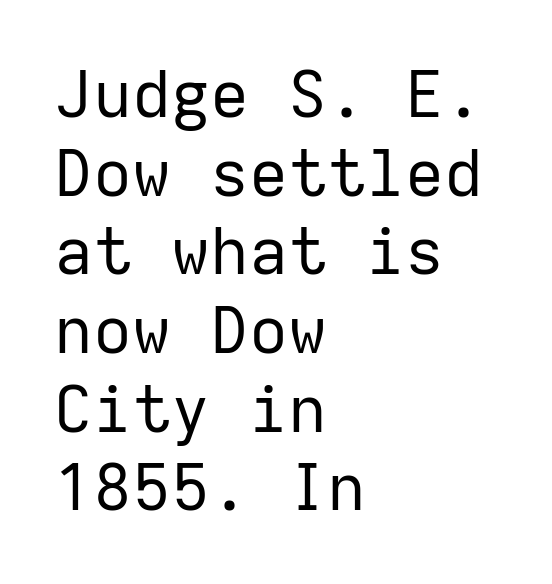
Q: Is the text bold? A: No.
Q: Is the text italic (slanted)? A: No, it is upright.
Q: Is the typeface a serif or a sans-serif typeface? A: Sans-serif.
Q: Is the text underlined? A: No.
Q: How is the paragraph aligned? A: Left-aligned.
Q: Is the spacing between letters normal or unusually wide? A: Normal.
Q: Width (condensed, normal, or wide)? A: Normal.
Q: Stroke contrast? A: Low.
Q: x-height? A: Medium.
Q: Monospaced? A: Yes.
